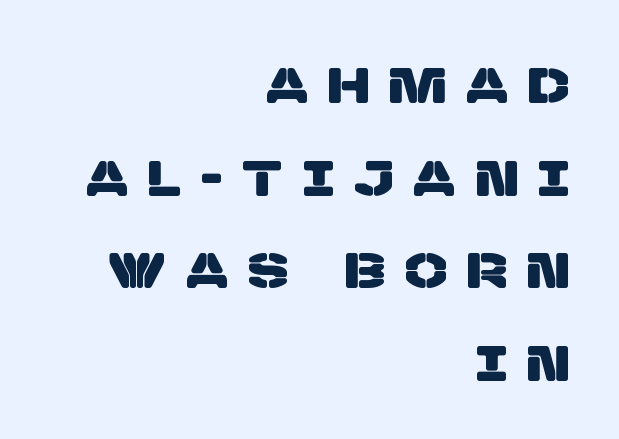
{"serif": "no", "width": "normal", "stroke_contrast": "low", "x_height": "large", "monospaced": "no", "underline": "no", "align": "right", "line_spacing_ratio": 1.89, "letter_spacing": "wide", "letter_spacing_em": 0.43, "glyph_px": 49}
